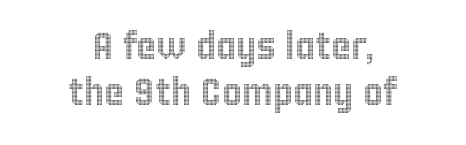
Underline: absent. The letterforms sit shoulder to shoulder at normal distance. Each letter keeps its own natural width here, so spacing adapts to shape. A typesetter would mark this as roman, not italic. Each line is balanced around a shared central axis.
